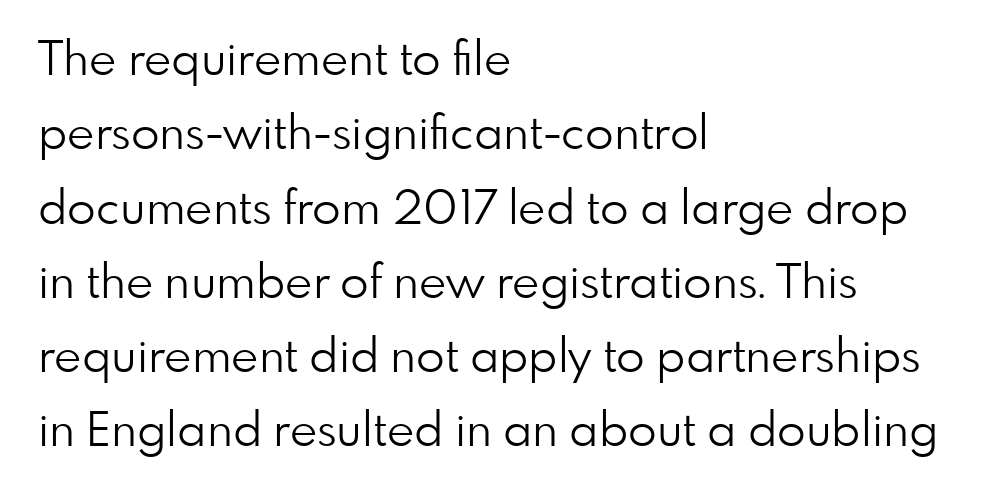
The image shows 47 px light sans-serif type, upright; set left-aligned, normal line spacing (1.58x), normal letter spacing, not underlined; low stroke contrast and a small x-height.
